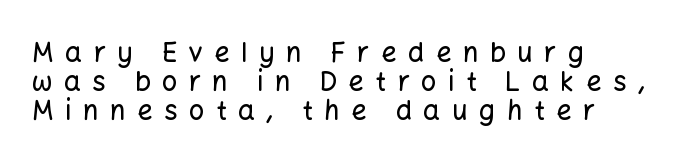
The image shows 27 px text type, upright; set left-aligned, tight line spacing (1.07x), unusually wide letter spacing (+0.42 em), not underlined.
